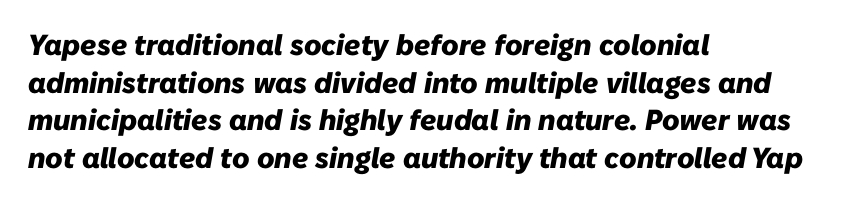
The space directly below the letters is spotless. Character widths vary here, with narrow letters taking less room than wide ones. Does the leading feel generous? No, just average. The type is set solid horizontally, with unmodified tracking. Students, this is bold: see how much ink each stroke carries. If you drew a ruler down the left edge, every line would touch it.
